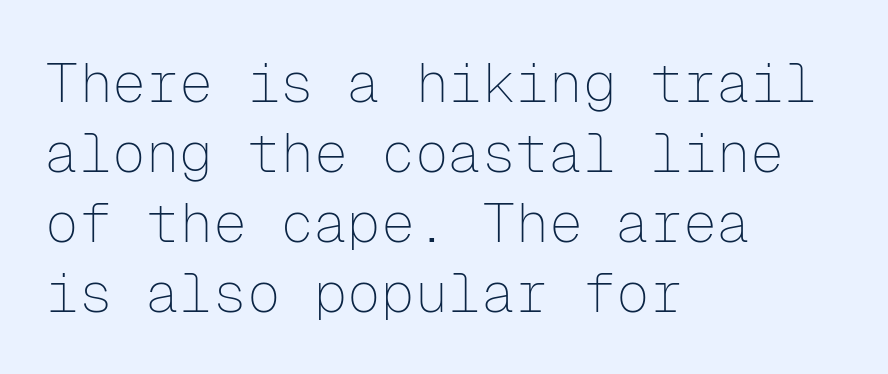
The specimen omits any rule beneath the text block's lines. These glyphs show unthickened strokes, regular width or finer. You can tell from the bare stems that sans-serif type was used. Is this a fixed-width face? Yes — each glyph sits in an identical cell.
